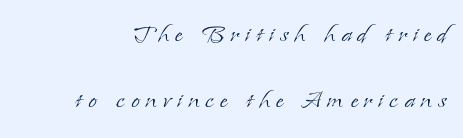
Observe the serifs anchoring each vertical stroke in this sample. Each letter keeps its own natural width here, so spacing adapts to shape. The space beneath each line is pristine and unruled.
